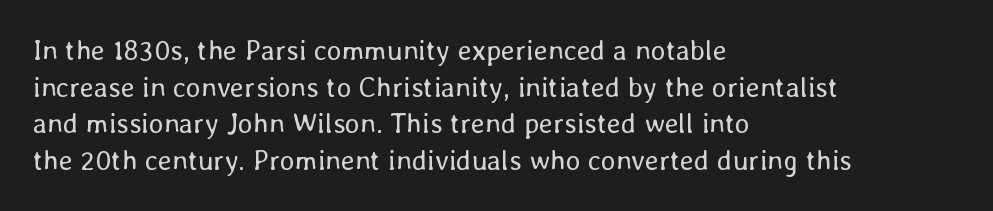
{"italic": "no", "bold": "no", "weight": "regular", "width": "normal", "stroke_contrast": "low", "x_height": "medium", "monospaced": "no", "underline": "no", "align": "left", "line_spacing": "normal", "line_spacing_ratio": 1.31, "letter_spacing": "normal", "letter_spacing_em": 0.0, "glyph_px": 28}
